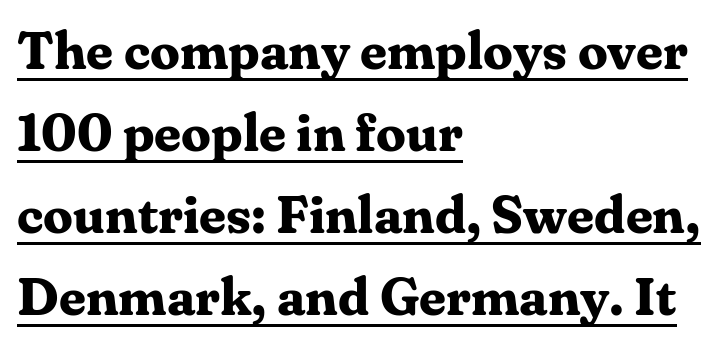
Q: Is the text bold? A: Yes.
Q: Is the text italic (slanted)? A: No, it is upright.
Q: Is the typeface a serif or a sans-serif typeface? A: Serif.
Q: Is the text underlined? A: Yes.
Q: How is the paragraph aligned? A: Left-aligned.
Q: Is the spacing between letters normal or unusually wide? A: Normal.
Q: Is the spacing between lines tight, normal or loose? A: Normal.
Q: Width (condensed, normal, or wide)? A: Normal.
Q: Stroke contrast? A: Medium.
Q: x-height? A: Medium.
Q: Monospaced? A: No.
